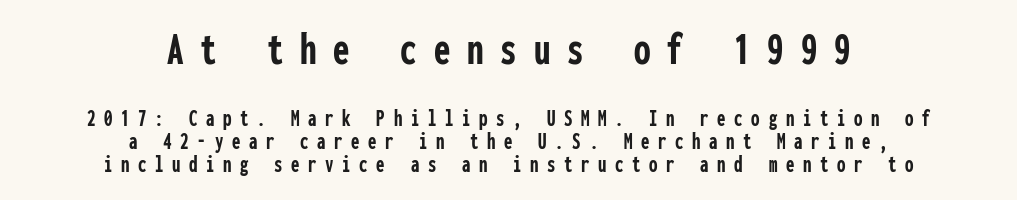
The image shows 47 px semibold, condensed sans-serif type, upright, monospaced; set centered, tight line spacing (0.95x), unusually wide letter spacing (+0.36 em), not underlined; the first (top) block is 1.96x larger; low stroke contrast and a medium x-height.
